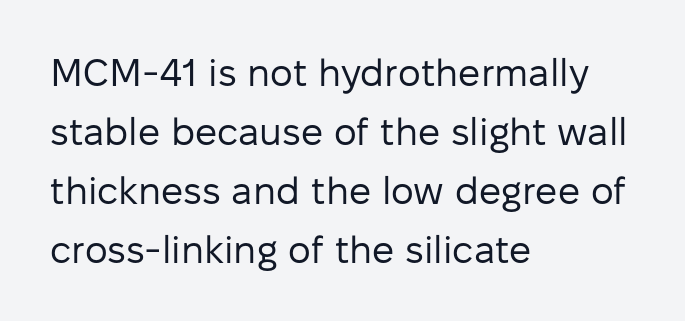
{"serif": "no", "italic": "no", "bold": "no", "weight": "regular", "width": "normal", "stroke_contrast": "low", "x_height": "medium", "monospaced": "no", "underline": "no", "align": "left", "line_spacing": "normal", "line_spacing_ratio": 1.51, "letter_spacing": "normal", "letter_spacing_em": 0.0, "glyph_px": 39}
